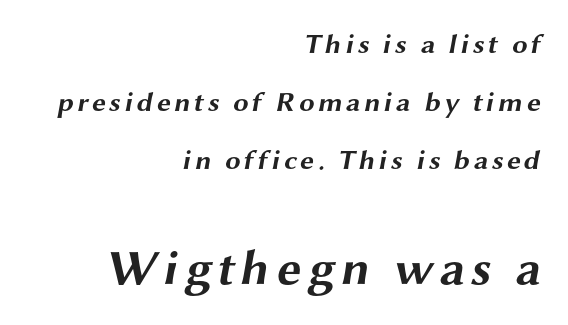
The words here are not underlined. I'd call this a sans setting — the letters go barefoot. Emphasis by weight is at full strength: bold. Each line ends at the same right margin while the left side varies.
